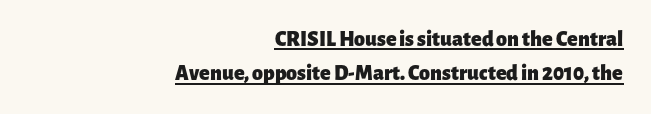
The compositor pushed each line to the right boundary. A roman cut, with each character standing at attention. This block has exactly the height ordinary leading produces. This is underlined copy, the kind a proofreader might mark for attention. Does extra space separate the letters? No, they use regular spacing.
